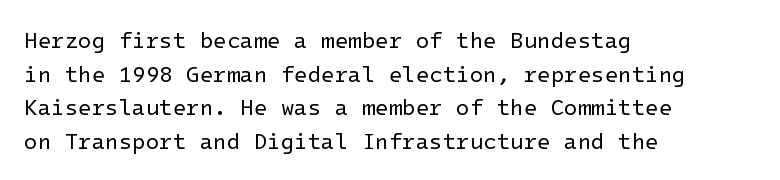
The image shows 22 px text type, upright; set left-aligned, normal line spacing (1.53x), normal letter spacing, not underlined.
